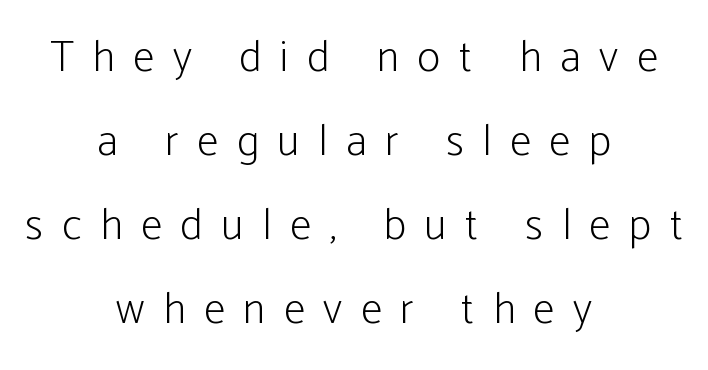
Q: Is the text bold? A: No.
Q: Is the text italic (slanted)? A: No, it is upright.
Q: Is the typeface a serif or a sans-serif typeface? A: Sans-serif.
Q: Is the text underlined? A: No.
Q: How is the paragraph aligned? A: Centered.
Q: Is the spacing between letters normal or unusually wide? A: Unusually wide.
Q: Is the spacing between lines tight, normal or loose? A: Loose.
Q: Width (condensed, normal, or wide)? A: Condensed.
Q: Stroke contrast? A: Low.
Q: x-height? A: Medium.
Q: Monospaced? A: No.
